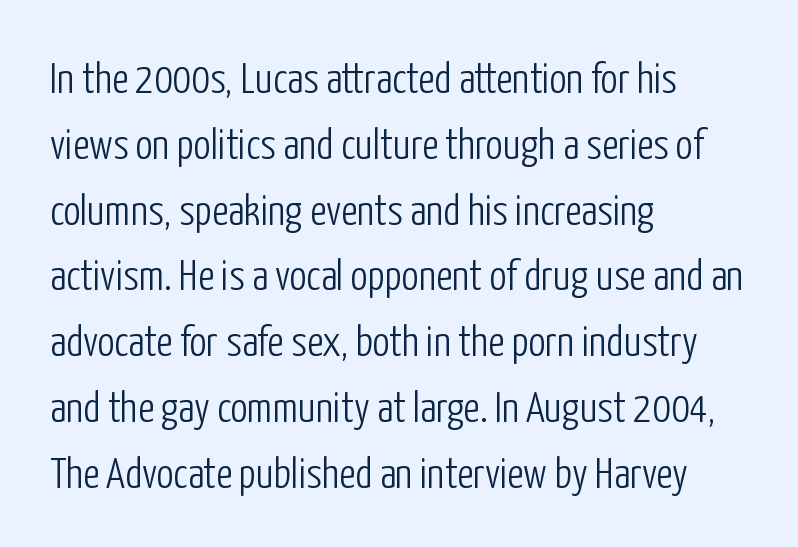
Note the varied advance widths — an 'i' is clearly narrower than an 'm'. A typesetter would label this face a sans. The typesetting does not lean heavy: it is not bold. Type without underlining. The type is set solid horizontally, with unmodified tracking. The font's upright variant was chosen for this text.
